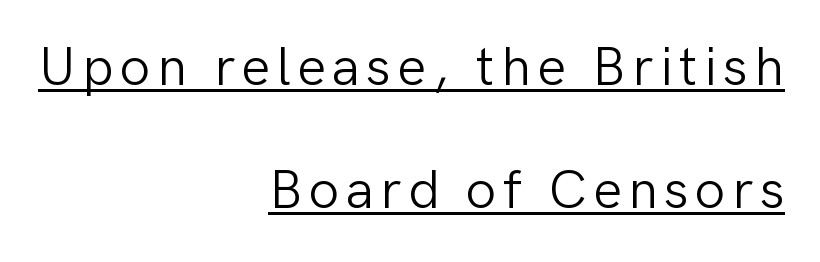
{"serif": "no", "italic": "no", "bold": "no", "weight": "light", "width": "normal", "stroke_contrast": "low", "x_height": "medium", "monospaced": "no", "underline": "yes", "align": "right", "line_spacing": "loose", "line_spacing_ratio": 2.28, "glyph_px": 54}
